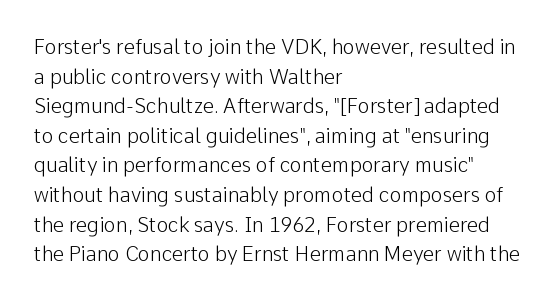
Q: Is the text bold? A: No.
Q: Is the text italic (slanted)? A: No, it is upright.
Q: Is the text underlined? A: No.
Q: How is the paragraph aligned? A: Left-aligned.
Q: Is the spacing between letters normal or unusually wide? A: Normal.
Q: Is the spacing between lines tight, normal or loose? A: Normal.
